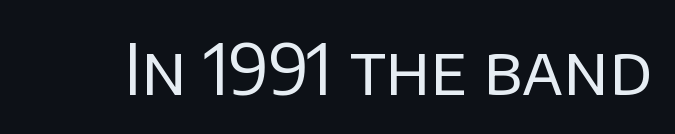
Is this a heavy cut? Hardly; it is regular or lighter. Does the lettering tilt? It doesn't — this is upright. Just letters on the line, the space beneath them empty. Note the varied advance widths — an 'i' is clearly narrower than an 'm'. What kind of face is this? One without serifs — a sans. Here the glyphs are tracked normally, forming tight word shapes.
